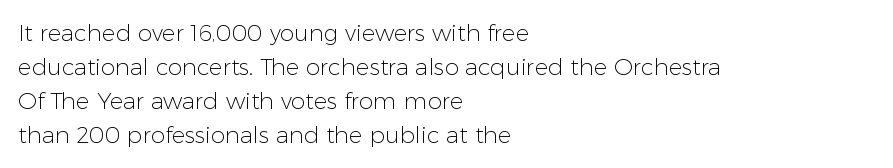
The image shows 23 px text type, upright; set left-aligned, normal line spacing (1.48x), normal letter spacing, not underlined.
